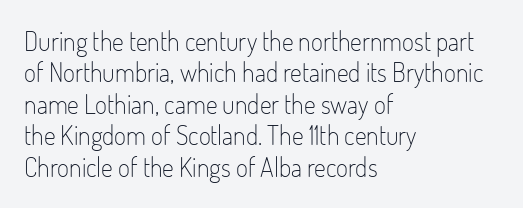
Q: Is the text bold? A: No.
Q: Is the text italic (slanted)? A: No, it is upright.
Q: Is the text underlined? A: No.
Q: How is the paragraph aligned? A: Left-aligned.
Q: Is the spacing between letters normal or unusually wide? A: Normal.
